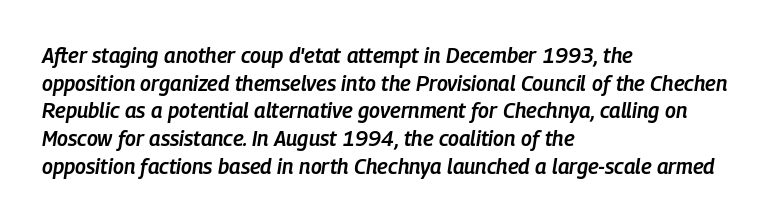
{"italic": "yes", "lean": "right", "slant_degrees": 9, "bold": "semi", "underline": "no", "align": "left", "line_spacing": "normal", "line_spacing_ratio": 1.32, "letter_spacing": "normal", "letter_spacing_em": 0.0, "glyph_px": 21}
